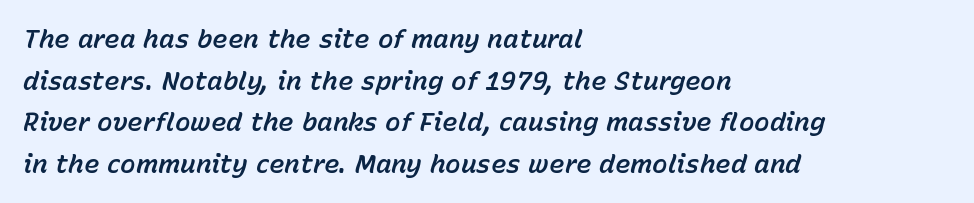
Unmarked baselines from the first word to the last. The font's italic variant was chosen for this text. Notice how descenders clear the ascenders below comfortably — that's standard leading. Between one letter and the next there's only the usual sliver of space.
